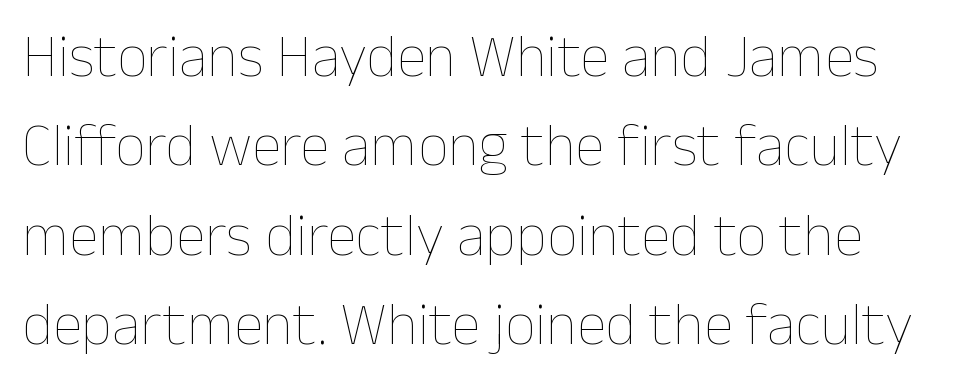
This sample has the flowing, uneven cadence of proportional lettering. This is not heavy type; no bold has been used. Letters rest on an invisible, unmarked baseline. Regular leading. The passage shown has conventional tracking throughout.
